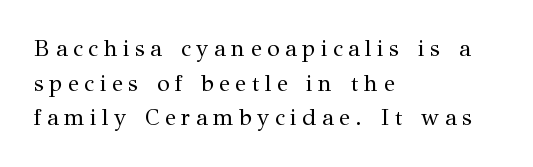
{"italic": "no", "bold": "no", "underline": "no", "align": "left", "line_spacing": "normal", "line_spacing_ratio": 1.51, "letter_spacing": "wide", "letter_spacing_em": 0.24, "glyph_px": 23}
